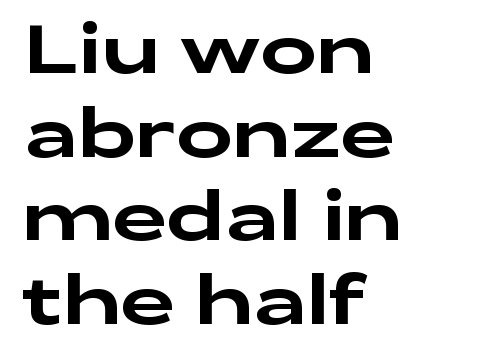
The type family on display is of the sans-serif kind. The letterforms sit shoulder to shoulder at normal distance. The setting favours the left margin, as ordinary paragraphs usually do. Every character sits straight up, as roman type does.
